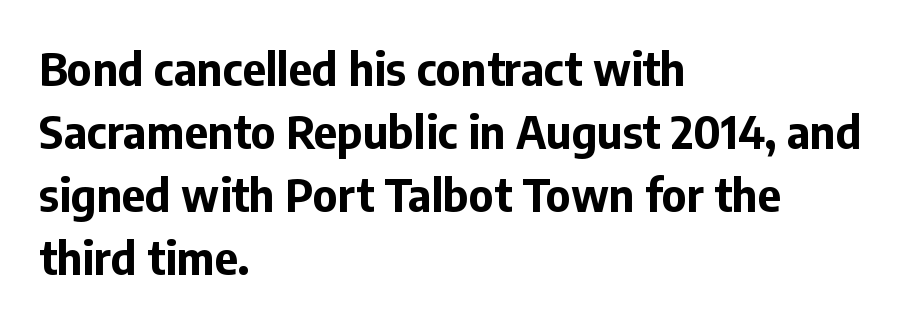
Q: Is the text bold? A: Yes.
Q: Is the text italic (slanted)? A: No, it is upright.
Q: Is the typeface a serif or a sans-serif typeface? A: Sans-serif.
Q: Is the text underlined? A: No.
Q: How is the paragraph aligned? A: Left-aligned.
Q: Is the spacing between letters normal or unusually wide? A: Normal.
Q: Is the spacing between lines tight, normal or loose? A: Normal.
Q: Width (condensed, normal, or wide)? A: Normal.
Q: Stroke contrast? A: Low.
Q: x-height? A: Medium.
Q: Monospaced? A: No.
